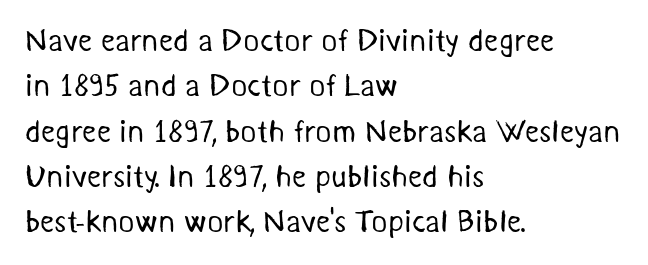
Nothing sits at the stroke ends, so this counts as sans-serif. Is this a fixed-width face? No — the glyphs have proportional, varying widths. Underlining? Definitely not there. This reads as an unemphasized weight, regular at the heaviest. Words appear dense and cohesive because spacing is normal.
